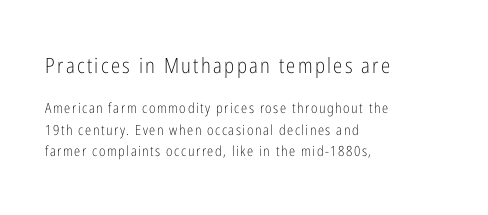
Q: Is the text bold? A: No.
Q: Is the text italic (slanted)? A: No, it is upright.
Q: Is the text underlined? A: No.
Q: How is the paragraph aligned? A: Left-aligned.
Q: Is the spacing between lines tight, normal or loose? A: Normal.
Q: Which block of text is set in a larger size, the first (top) or the second (bottom)? A: The first (top) one.
